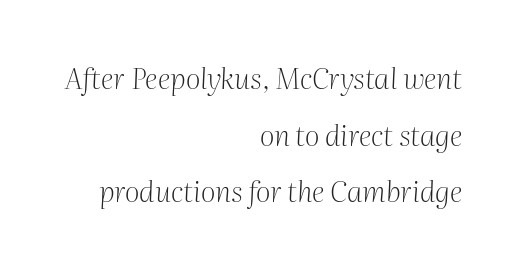
{"serif": "yes", "italic": "yes", "lean": "right", "slant_degrees": 2, "bold": "no", "weight": "light", "width": "normal", "stroke_contrast": "medium", "x_height": "medium", "monospaced": "no", "underline": "no", "align": "right", "line_spacing": "loose", "line_spacing_ratio": 1.95, "letter_spacing": "normal", "letter_spacing_em": 0.0, "glyph_px": 29}
